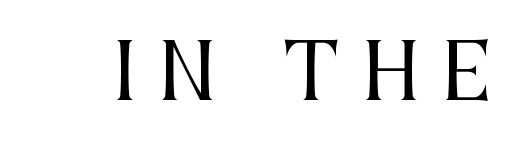
The image shows 76 px regular-weight, condensed serif type, upright; set unusually wide letter spacing (+0.29 em), not underlined; medium stroke contrast and a large x-height.
